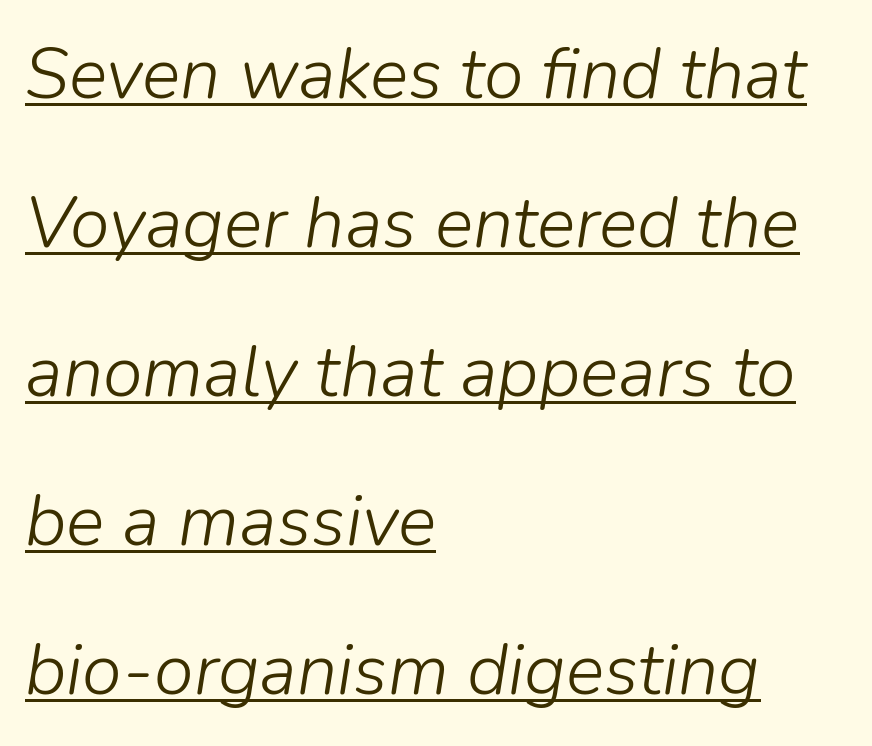
{"italic": "yes", "lean": "right", "slant_degrees": 9, "bold": "no", "weight": "light", "width": "normal", "stroke_contrast": "low", "x_height": "medium", "monospaced": "no", "underline": "yes", "align": "left", "line_spacing": "loose", "line_spacing_ratio": 2.07, "letter_spacing": "normal", "letter_spacing_em": 0.0, "glyph_px": 72}
